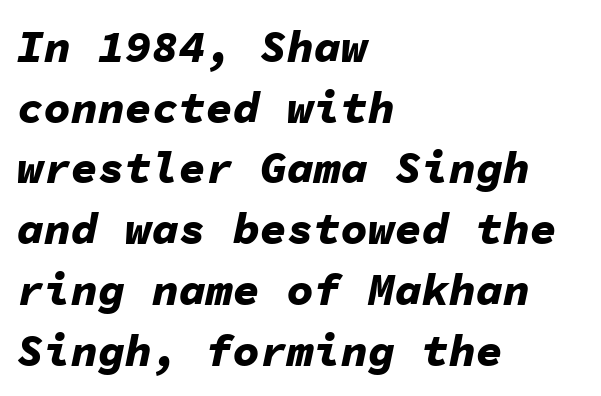
Fixed-width glyphs throughout — classic coding-font behaviour. On the weight axis this lands at bold, roughly 700. These lines sit exactly where default settings would place them. Compared with a centered layout, this one pins lines to the left instead. The face used here is rendered with its standard letterfit. Any mark beneath the type? The region is blank.
